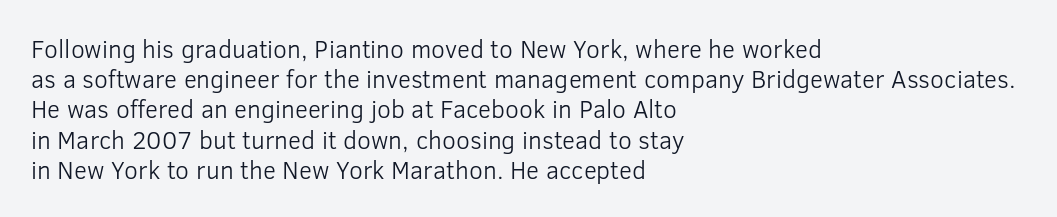
{"italic": "no", "bold": "no", "underline": "no", "align": "left", "line_spacing_ratio": 1.21, "letter_spacing": "normal", "letter_spacing_em": 0.0, "glyph_px": 25}
